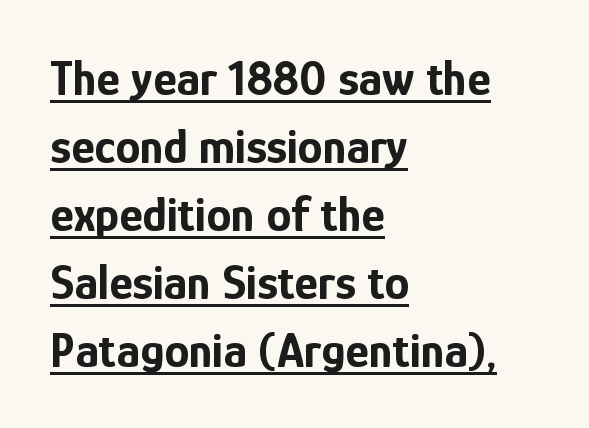
Honestly, the underline is the first thing you notice here. The specimen reads as upright at a glance. The line texture is even and compact thanks to regular tracking. Spacing verdict: proportional, widths tailored to each character.
